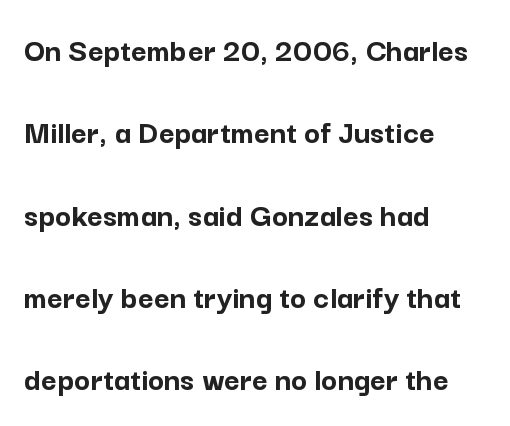
The image shows 34 px semibold sans-serif type, upright; set left-aligned, loose line spacing (2.42x), normal letter spacing, not underlined; low stroke contrast and a medium x-height.
